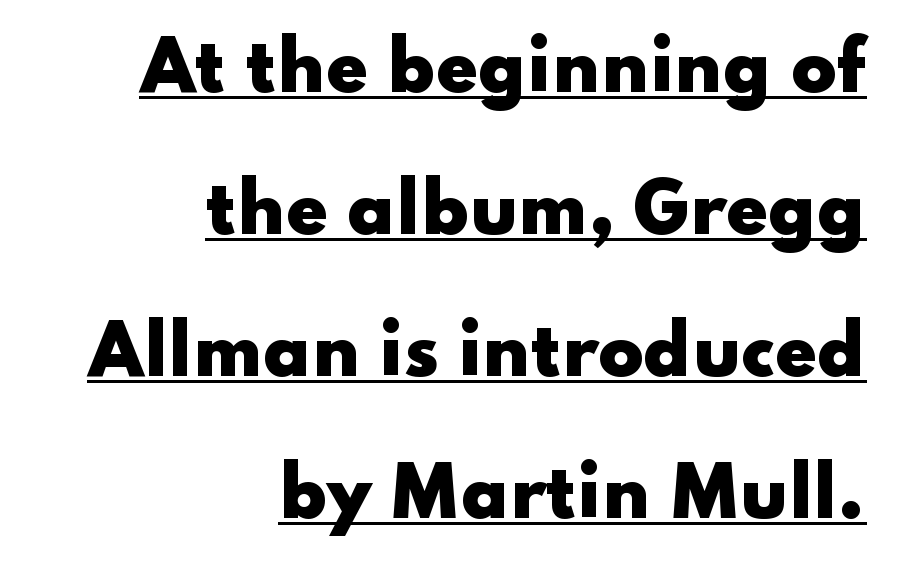
{"serif": "no", "italic": "no", "bold": "yes", "weight": "heavy", "width": "wide", "stroke_contrast": "low", "x_height": "small", "monospaced": "no", "underline": "yes", "align": "right", "line_spacing": "loose", "line_spacing_ratio": 2.12, "letter_spacing": "normal", "letter_spacing_em": 0.0, "glyph_px": 67}
